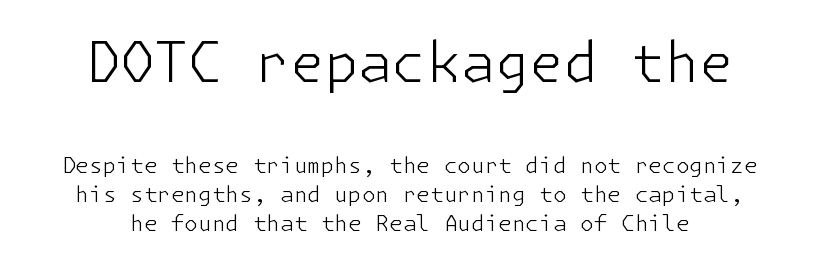
Q: Is the text bold? A: No.
Q: Is the text italic (slanted)? A: No, it is upright.
Q: Is the typeface a serif or a sans-serif typeface? A: Sans-serif.
Q: Is the text underlined? A: No.
Q: Is the spacing between letters normal or unusually wide? A: Normal.
Q: Is the spacing between lines tight, normal or loose? A: Normal.
Q: Which block of text is set in a larger size, the first (top) or the second (bottom)? A: The first (top) one.
Q: Width (condensed, normal, or wide)? A: Normal.
Q: Stroke contrast? A: Low.
Q: x-height? A: Medium.
